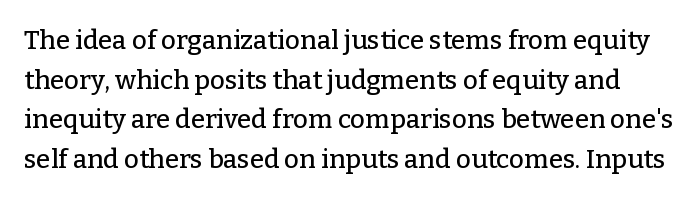
The image shows 26 px text type, upright; set normal line spacing (1.52x), normal letter spacing, not underlined.
